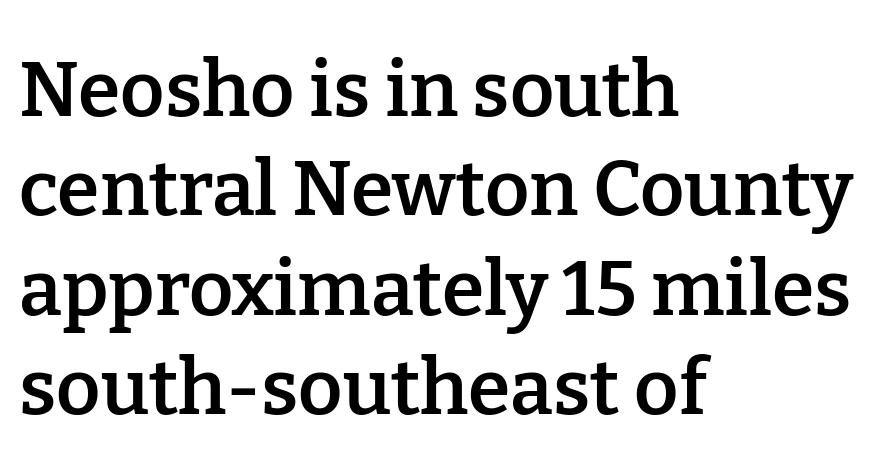
{"serif": "yes", "italic": "no", "bold": "semi", "weight": "semibold", "width": "normal", "stroke_contrast": "low", "x_height": "medium", "monospaced": "no", "underline": "no", "align": "left", "line_spacing": "normal", "line_spacing_ratio": 1.29, "letter_spacing": "normal", "letter_spacing_em": 0.0, "glyph_px": 77}
